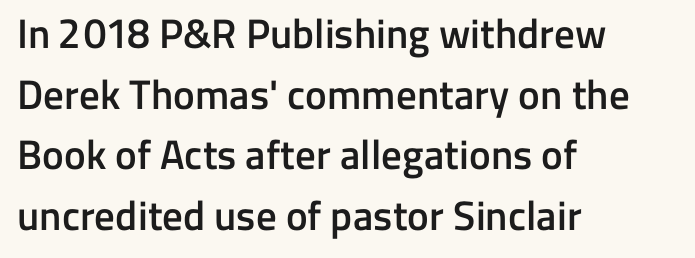
{"serif": "no", "italic": "no", "bold": "semi", "weight": "semibold", "width": "normal", "stroke_contrast": "low", "x_height": "medium", "monospaced": "no", "underline": "no", "align": "left", "line_spacing": "normal", "line_spacing_ratio": 1.48, "letter_spacing": "normal", "letter_spacing_em": 0.0, "glyph_px": 41}
